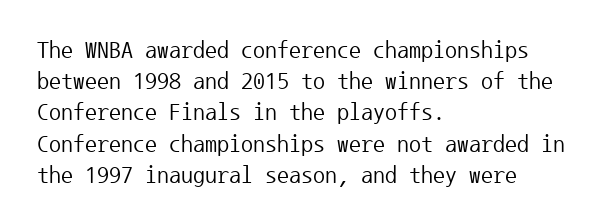
The ragged edge is on the right, which tells us the setting is flush left. The passage shown is not underscored anywhere. These lines were composed using upright roman letters. This sample uses plain, unmodified letter spacing. Reading down the column, the eye jumps a familiar distance to each next line.
